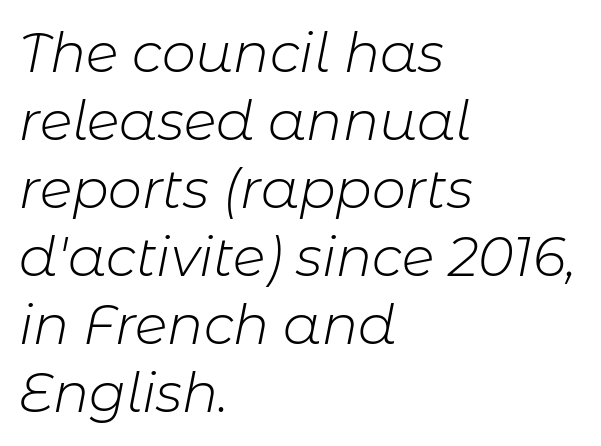
The image shows 54 px light type, italic (leaning right); set left-aligned, normal line spacing (1.26x), normal letter spacing, not underlined; low stroke contrast and a medium x-height.
